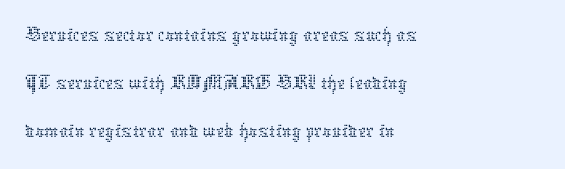
The image shows 45 px thin type, upright; set left-aligned, tight line spacing (1.07x), normal letter spacing, not underlined; low stroke contrast and a medium x-height.
